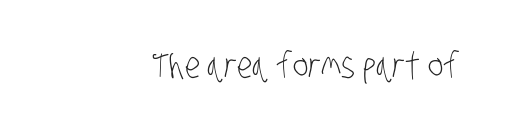
The image shows 36 px light, condensed sans-serif type; set right-aligned, normal letter spacing, not underlined; low stroke contrast and a large x-height.
